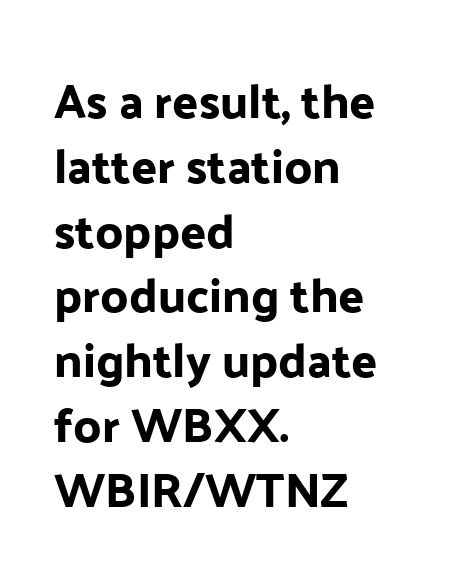
{"serif": "no", "italic": "no", "width": "normal", "stroke_contrast": "low", "x_height": "medium", "monospaced": "no", "underline": "no", "align": "left", "line_spacing": "normal", "line_spacing_ratio": 1.35, "letter_spacing": "normal", "letter_spacing_em": 0.0, "glyph_px": 48}
